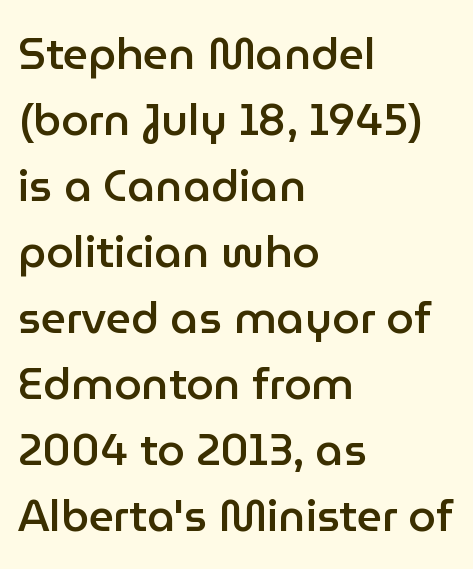
{"serif": "no", "italic": "no", "bold": "semi", "weight": "semibold", "width": "normal", "stroke_contrast": "low", "x_height": "medium", "monospaced": "no", "underline": "no", "align": "left", "line_spacing": "normal", "line_spacing_ratio": 1.5, "letter_spacing": "normal", "letter_spacing_em": 0.0, "glyph_px": 44}
